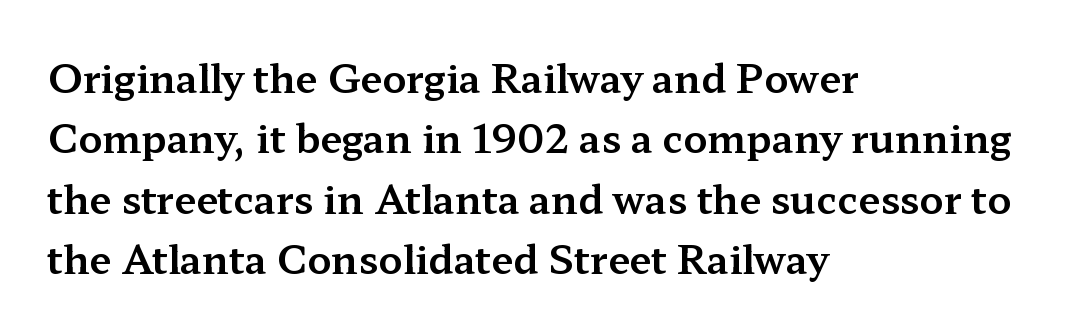
Q: Is the text italic (slanted)? A: No, it is upright.
Q: Is the typeface a serif or a sans-serif typeface? A: Serif.
Q: Is the text underlined? A: No.
Q: How is the paragraph aligned? A: Left-aligned.
Q: Is the spacing between letters normal or unusually wide? A: Normal.
Q: Is the spacing between lines tight, normal or loose? A: Normal.
Q: Width (condensed, normal, or wide)? A: Wide.
Q: Stroke contrast? A: Medium.
Q: x-height? A: Medium.
Q: Monospaced? A: No.
